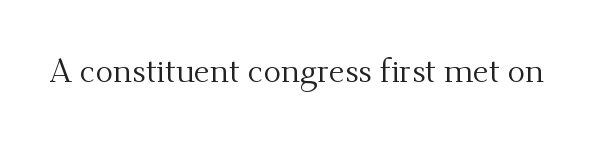
The image shows 33 px regular-weight serif type, upright; set normal letter spacing, not underlined; medium stroke contrast and a small x-height.
